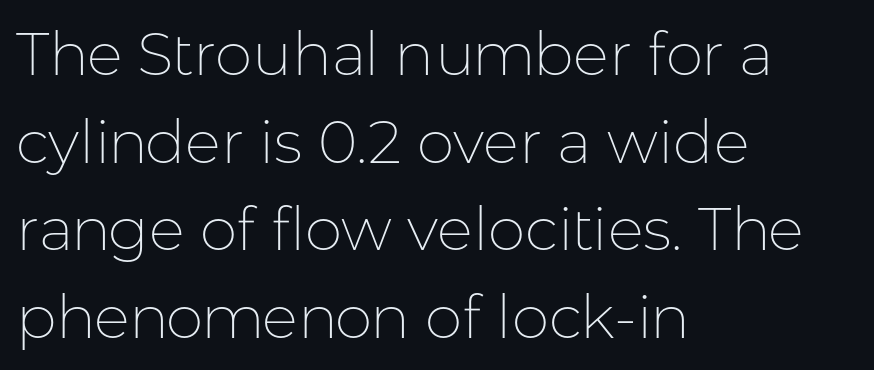
The image shows 60 px thin sans-serif type, upright; set left-aligned, normal line spacing (1.46x), normal letter spacing, not underlined; low stroke contrast and a medium x-height.
